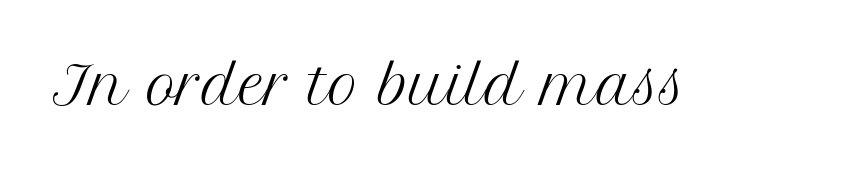
Short note: letters normally spaced. Bare-footed words on every line. Nothing heavy about these letters — not bold at all.
